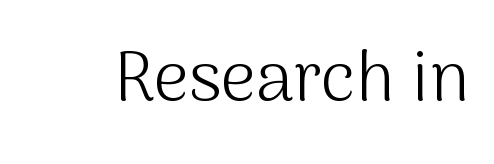
Q: Is the text bold? A: No.
Q: Is the text italic (slanted)? A: No, it is upright.
Q: Is the typeface a serif or a sans-serif typeface? A: Sans-serif.
Q: Is the text underlined? A: No.
Q: Is the spacing between letters normal or unusually wide? A: Normal.
Q: Width (condensed, normal, or wide)? A: Normal.
Q: Stroke contrast? A: Medium.
Q: x-height? A: Medium.
Q: Monospaced? A: No.
